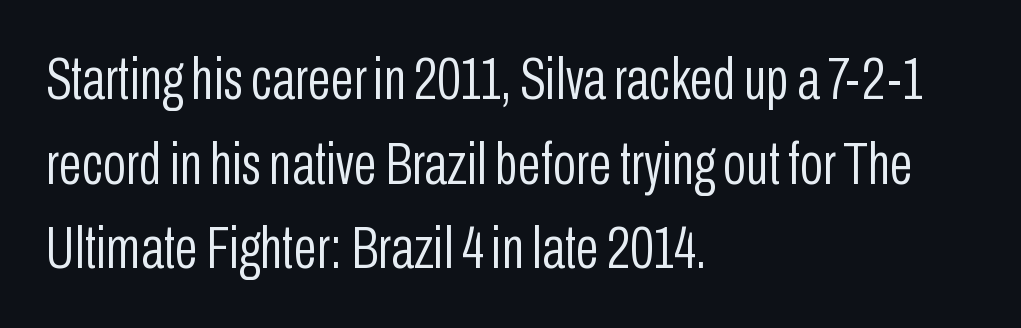
The image shows 60 px light, condensed sans-serif type, upright; set left-aligned, normal line spacing (1.41x), normal letter spacing, not underlined; low stroke contrast and a medium x-height.
